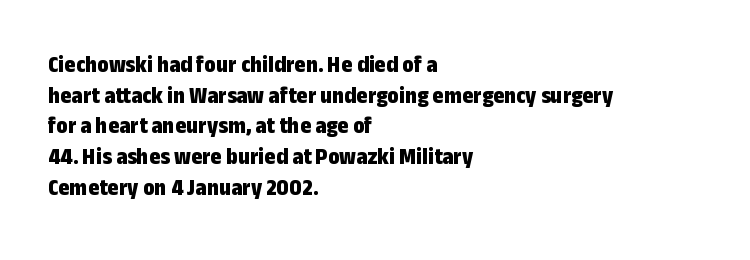
{"italic": "no", "bold": "yes", "underline": "no", "align": "left", "line_spacing": "normal", "line_spacing_ratio": 1.28, "letter_spacing": "normal", "letter_spacing_em": 0.0, "glyph_px": 24}
